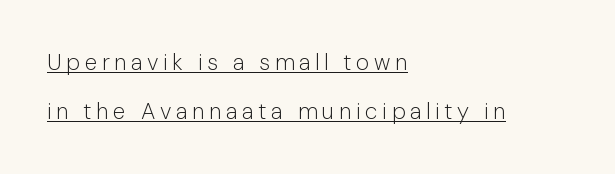
There is plenty of visible air inserted between adjacent glyphs. Does a line run under the words? Yes, clearly. The strokes are not fattened; the text isn't bold. Successive baselines arrive slowly, with a big drop between each. These lines were composed using upright roman letters.
